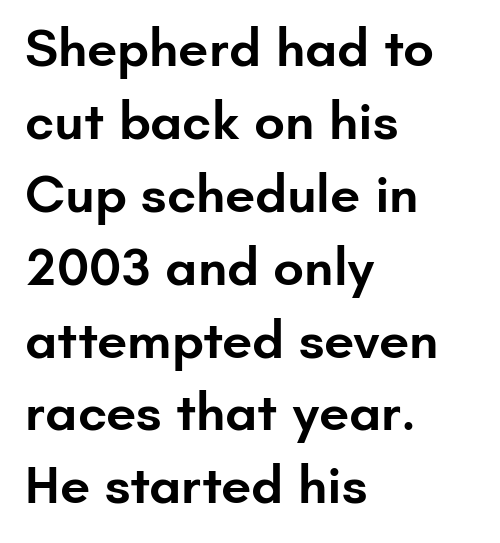
{"serif": "no", "italic": "no", "bold": "semi", "weight": "semibold", "width": "normal", "stroke_contrast": "low", "x_height": "small", "monospaced": "no", "underline": "no", "align": "left", "line_spacing": "normal", "line_spacing_ratio": 1.35, "letter_spacing": "normal", "letter_spacing_em": 0.0, "glyph_px": 54}
